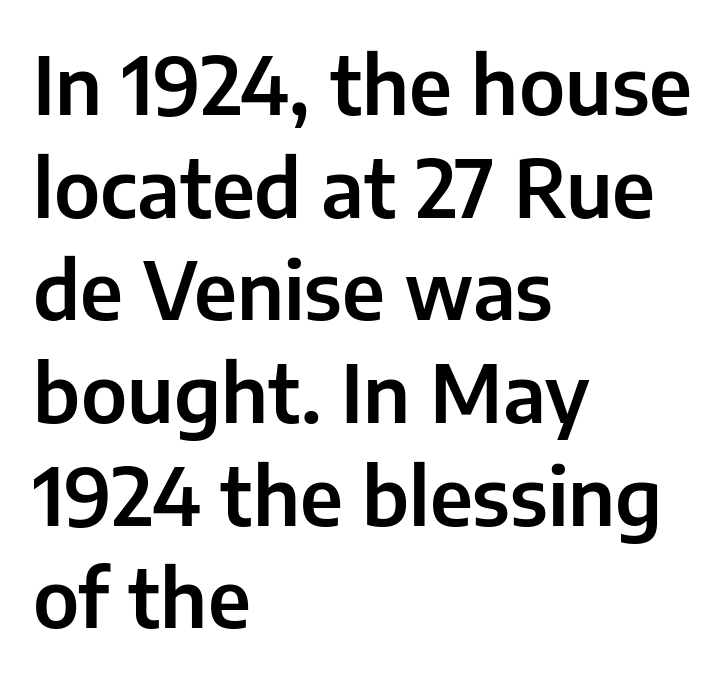
A typesetter would call this zero additional tracking. Font category for this specimen: sans-serif. A classic flush-left, rag-right setting is used for this passage. Anything drawn beneath the words? Only blank space. Character widths vary here, with narrow letters taking less room than wide ones.
